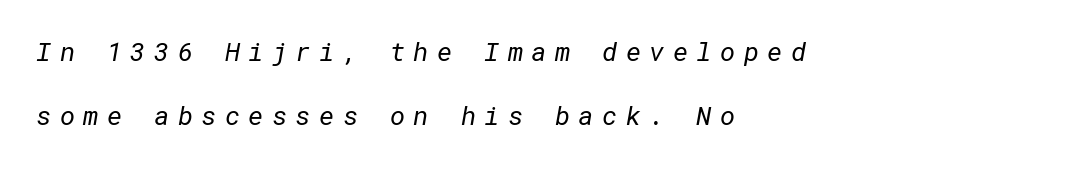
{"bold": "no", "underline": "no", "align": "left", "line_spacing": "loose", "line_spacing_ratio": 2.48, "letter_spacing": "wide", "letter_spacing_em": 0.32, "glyph_px": 26}
